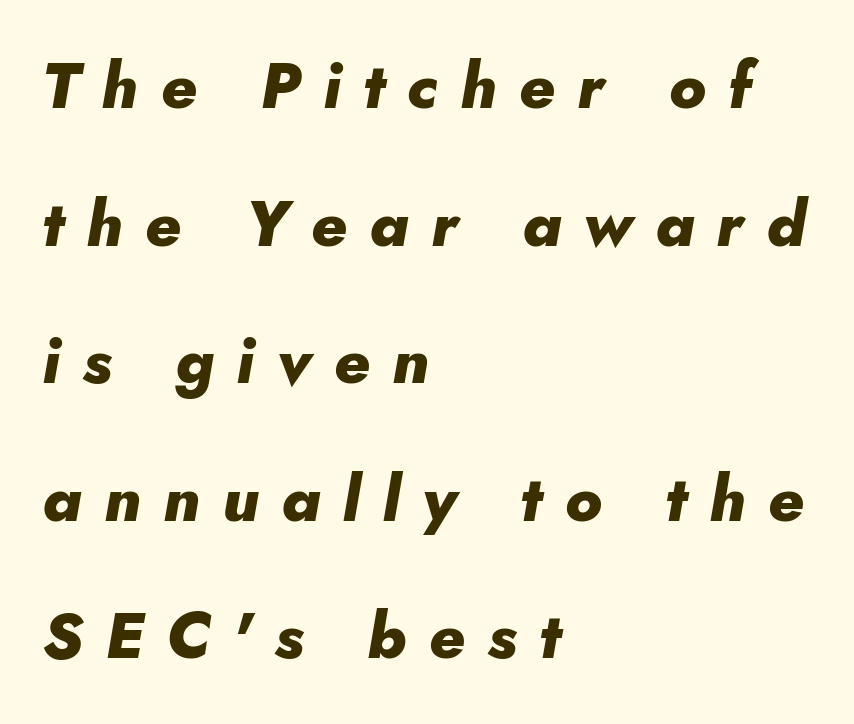
Q: Is the text bold? A: Yes.
Q: Is the text italic (slanted)? A: Yes, it leans right by about 10 degrees.
Q: Is the text underlined? A: No.
Q: How is the paragraph aligned? A: Left-aligned.
Q: Is the spacing between letters normal or unusually wide? A: Unusually wide.
Q: Is the spacing between lines tight, normal or loose? A: Loose.
Q: Width (condensed, normal, or wide)? A: Normal.
Q: Stroke contrast? A: Low.
Q: x-height? A: Small.
Q: Monospaced? A: No.
